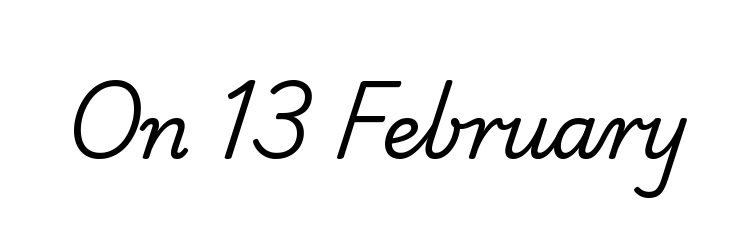
Ink coverage per letter is moderate at most. In terms of letterform style, serifs are entirely absent. No word sits above an underline. The letters advance in unequal steps, a hallmark of proportional type.
